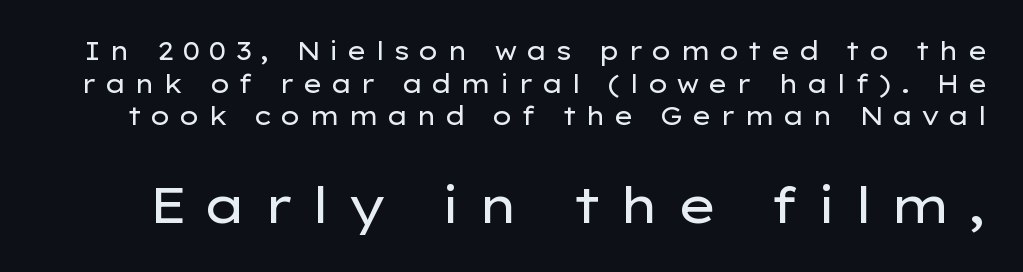
The image shows 50 px regular-weight, wide sans-serif type, upright; set normal line spacing (1.31x), unusually wide letter spacing (+0.31 em), not underlined; the second (bottom) block is 2.0x larger; low stroke contrast and a medium x-height.
